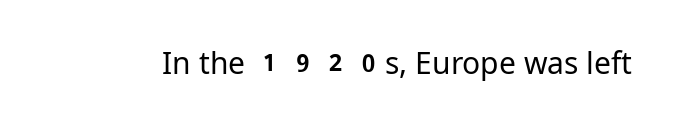
Q: Is the text bold? A: No.
Q: Is the text italic (slanted)? A: No, it is upright.
Q: Is the typeface a serif or a sans-serif typeface? A: Sans-serif.
Q: Is the text underlined? A: No.
Q: Is the spacing between letters normal or unusually wide? A: Normal.
Q: Width (condensed, normal, or wide)? A: Normal.
Q: Stroke contrast? A: Low.
Q: x-height? A: Medium.
Q: Monospaced? A: No.
